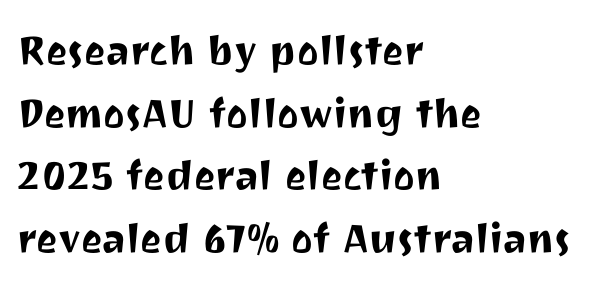
{"serif": "no", "italic": "no", "width": "normal", "stroke_contrast": "medium", "x_height": "medium", "monospaced": "no", "underline": "no", "align": "left", "line_spacing_ratio": 1.23, "letter_spacing": "normal", "letter_spacing_em": 0.0, "glyph_px": 51}
